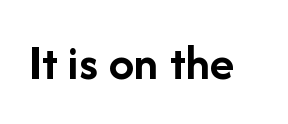
Q: Is the text bold? A: Yes.
Q: Is the text italic (slanted)? A: No, it is upright.
Q: Is the typeface a serif or a sans-serif typeface? A: Sans-serif.
Q: Is the text underlined? A: No.
Q: Is the spacing between letters normal or unusually wide? A: Normal.
Q: Width (condensed, normal, or wide)? A: Normal.
Q: Stroke contrast? A: Low.
Q: x-height? A: Medium.
Q: Monospaced? A: No.
